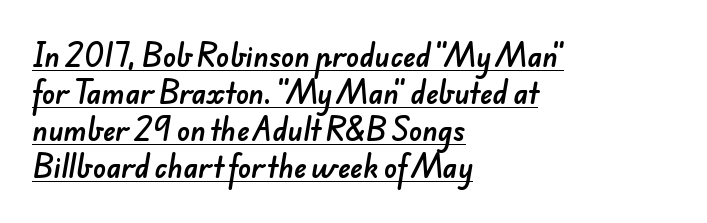
The image shows 27 px text type; set left-aligned, normal line spacing (1.37x), normal letter spacing, underlined.
